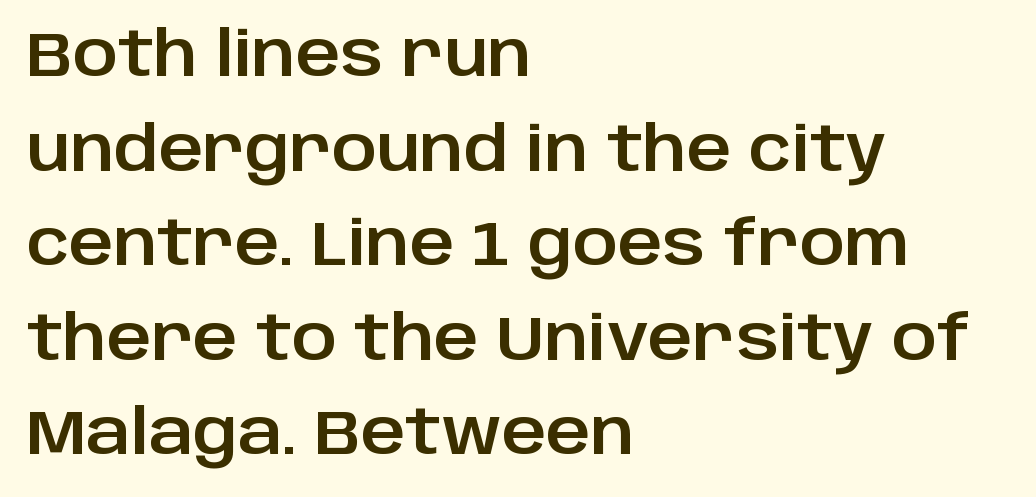
{"serif": "no", "italic": "no", "width": "normal", "stroke_contrast": "low", "x_height": "large", "monospaced": "no", "underline": "no", "align": "left", "line_spacing": "normal", "line_spacing_ratio": 1.55, "letter_spacing": "normal", "letter_spacing_em": 0.0, "glyph_px": 61}
